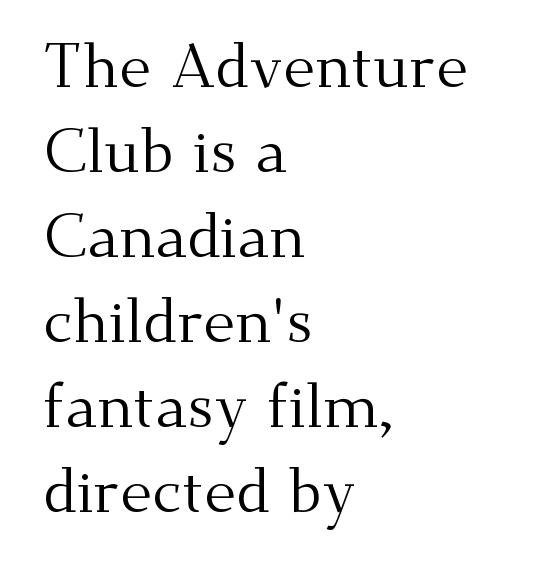
The image shows 62 px regular-weight serif type, upright; set left-aligned, normal line spacing (1.37x), normal letter spacing, not underlined; medium stroke contrast and a small x-height.
